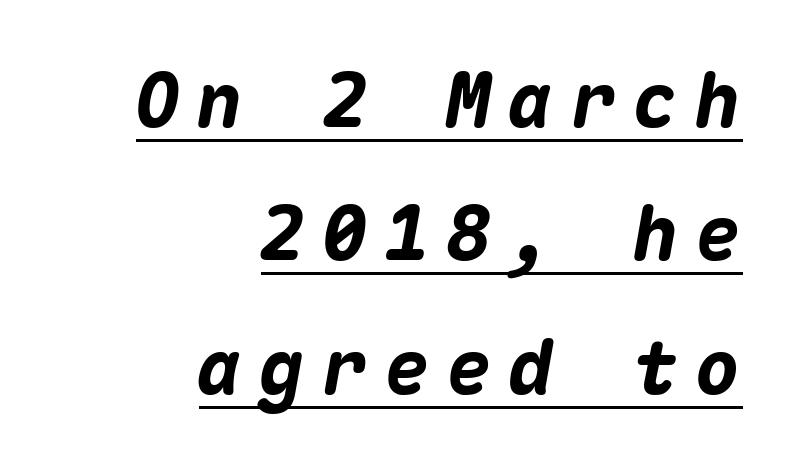
{"italic": "yes", "lean": "right", "slant_degrees": 10, "bold": "yes", "weight": "heavy", "width": "normal", "stroke_contrast": "medium", "x_height": "medium", "monospaced": "yes", "underline": "yes", "align": "right", "line_spacing_ratio": 1.78, "letter_spacing": "wide", "letter_spacing_em": 0.23, "glyph_px": 75}
